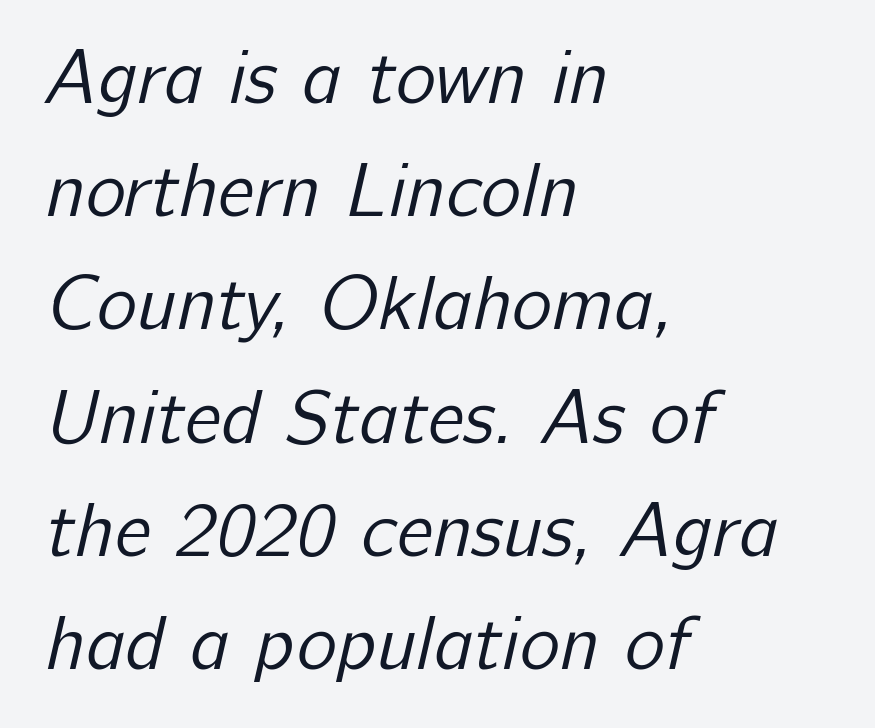
Honestly, there is no underline to notice here at all. Visually the block forms a straight wall on the left and a jagged coastline on the right. Each stroke keeps to a modest, everyday thickness or less. A typesetter would call this proportional, since set widths differ per character.
